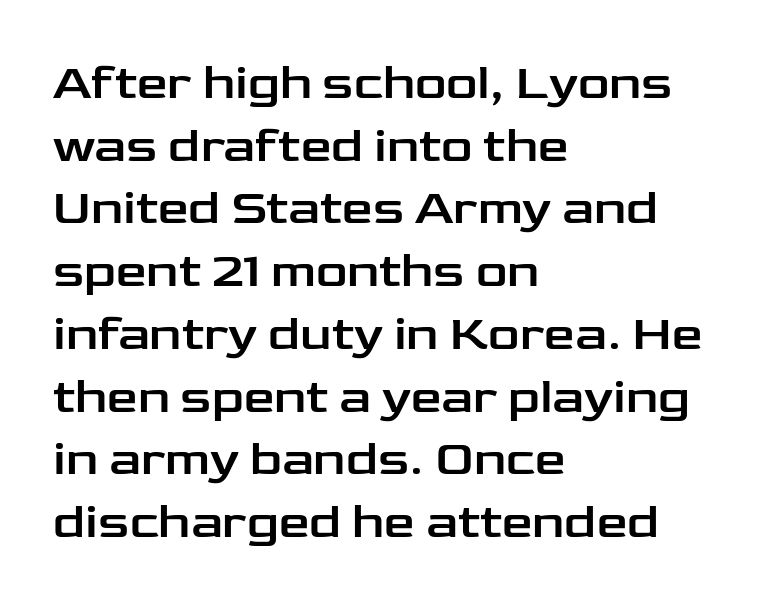
{"serif": "no", "italic": "no", "width": "wide", "stroke_contrast": "low", "x_height": "medium", "monospaced": "no", "underline": "no", "align": "left", "line_spacing": "normal", "line_spacing_ratio": 1.28, "letter_spacing": "normal", "letter_spacing_em": 0.0, "glyph_px": 49}
